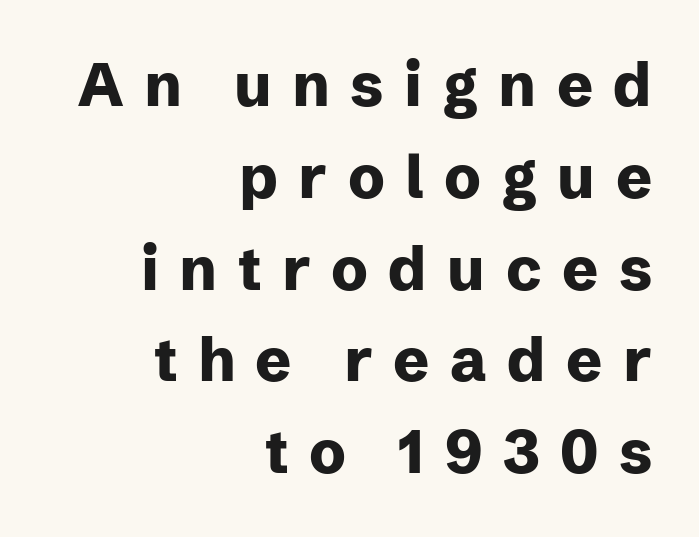
{"serif": "no", "italic": "no", "bold": "yes", "weight": "heavy", "width": "normal", "stroke_contrast": "low", "x_height": "medium", "monospaced": "no", "underline": "no", "align": "right", "line_spacing": "normal", "line_spacing_ratio": 1.53, "letter_spacing": "wide", "letter_spacing_em": 0.34, "glyph_px": 60}
